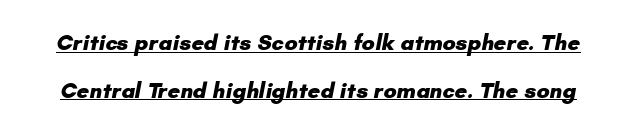
{"bold": "yes", "underline": "yes", "line_spacing": "loose", "line_spacing_ratio": 2.16, "letter_spacing": "normal", "letter_spacing_em": 0.0, "glyph_px": 22}
